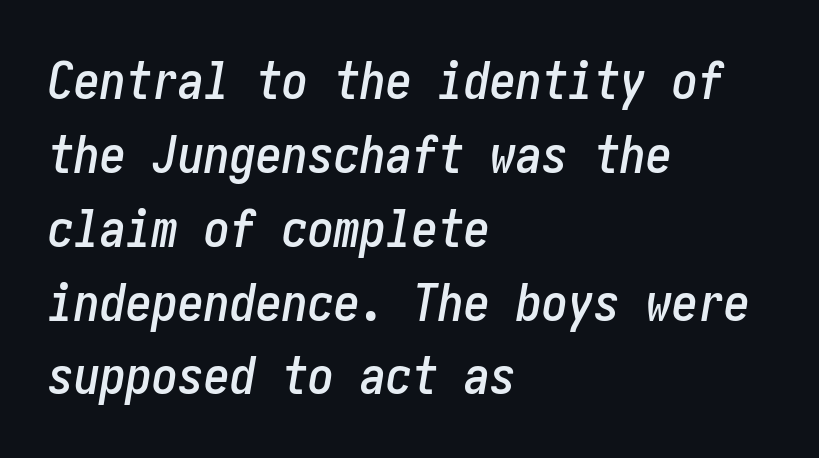
The image shows 52 px condensed type, italic (leaning right); set left-aligned, normal line spacing (1.42x), normal letter spacing, not underlined; low stroke contrast and a medium x-height.
